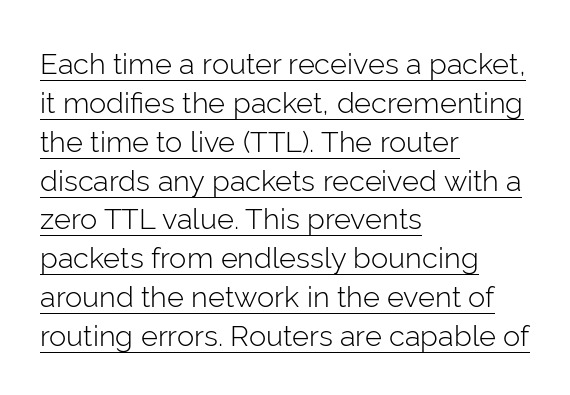
{"serif": "no", "italic": "no", "bold": "no", "weight": "light", "width": "normal", "stroke_contrast": "low", "x_height": "medium", "monospaced": "no", "underline": "yes", "align": "left", "line_spacing": "normal", "line_spacing_ratio": 1.34, "letter_spacing": "normal", "letter_spacing_em": 0.0, "glyph_px": 29}
